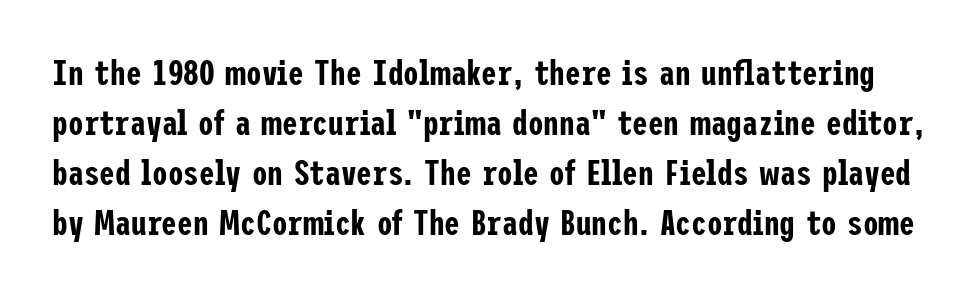
Q: Is the text italic (slanted)? A: No, it is upright.
Q: Is the typeface a serif or a sans-serif typeface? A: Sans-serif.
Q: Is the text underlined? A: No.
Q: Is the spacing between letters normal or unusually wide? A: Normal.
Q: Is the spacing between lines tight, normal or loose? A: Normal.
Q: Width (condensed, normal, or wide)? A: Condensed.
Q: Stroke contrast? A: Low.
Q: x-height? A: Medium.
